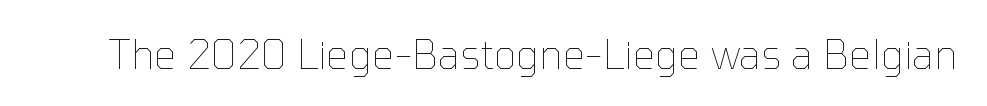
Q: Is the text bold? A: No.
Q: Is the text italic (slanted)? A: No, it is upright.
Q: Is the text underlined? A: No.
Q: Is the spacing between letters normal or unusually wide? A: Normal.
Q: Width (condensed, normal, or wide)? A: Normal.
Q: Stroke contrast? A: Low.
Q: x-height? A: Medium.
Q: Monospaced? A: No.
